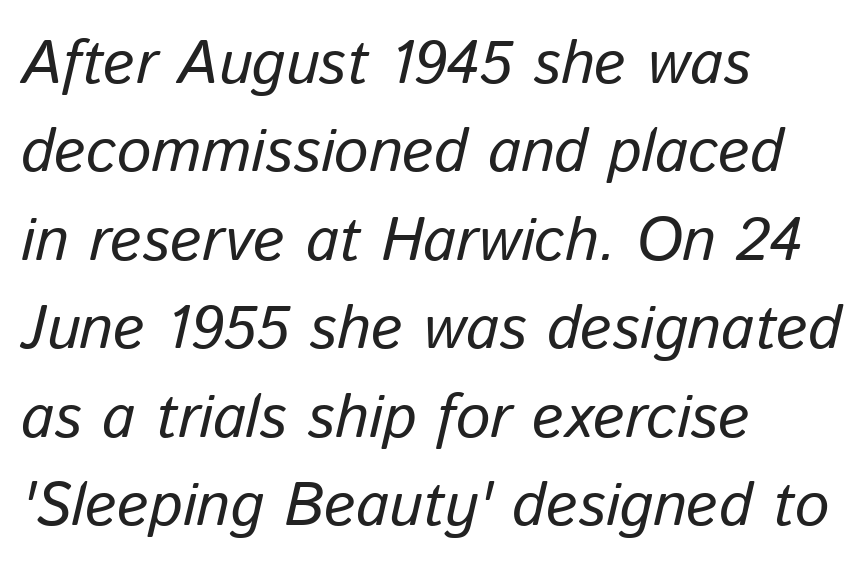
Q: Is the text bold? A: No.
Q: Is the text italic (slanted)? A: Yes, it leans right by about 13 degrees.
Q: Is the text underlined? A: No.
Q: How is the paragraph aligned? A: Left-aligned.
Q: Is the spacing between letters normal or unusually wide? A: Normal.
Q: Is the spacing between lines tight, normal or loose? A: Normal.
Q: Width (condensed, normal, or wide)? A: Normal.
Q: Stroke contrast? A: Low.
Q: x-height? A: Medium.
Q: Monospaced? A: No.
